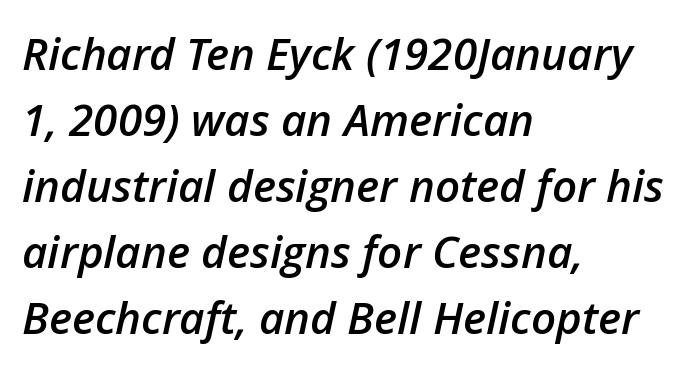
The image shows 44 px semibold type, italic (leaning right); set left-aligned, normal line spacing (1.5x), normal letter spacing, not underlined; low stroke contrast and a medium x-height.
